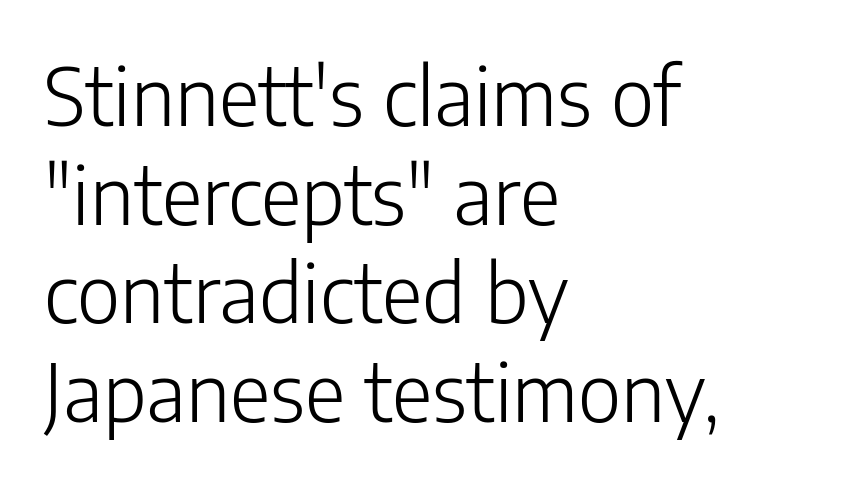
Do the characters align in a grid? No, the font is proportional. The rendering anchors every line to the left-hand side. Is the stroke heavy? The answer is a plain regular-or-lighter. This sample uses a sans-serif face. A bare baseline throughout the passage. Do the letters lean? They stand straight.
